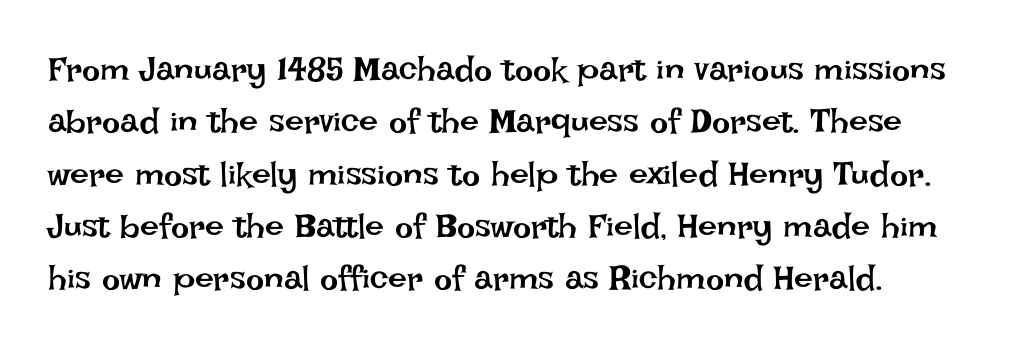
The image shows 34 px regular-weight type, upright; set left-aligned, normal line spacing (1.54x), normal letter spacing, not underlined; low stroke contrast and a large x-height.
